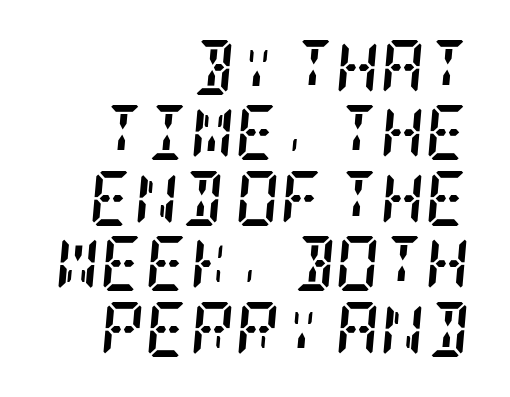
{"serif": "yes", "italic": "yes", "lean": "right", "slant_degrees": 5, "bold": "yes", "weight": "semibold", "width": "condensed", "stroke_contrast": "low", "x_height": "large", "underline": "no", "align": "right", "line_spacing_ratio": 1.19, "letter_spacing": "normal", "letter_spacing_em": 0.0, "glyph_px": 55}
